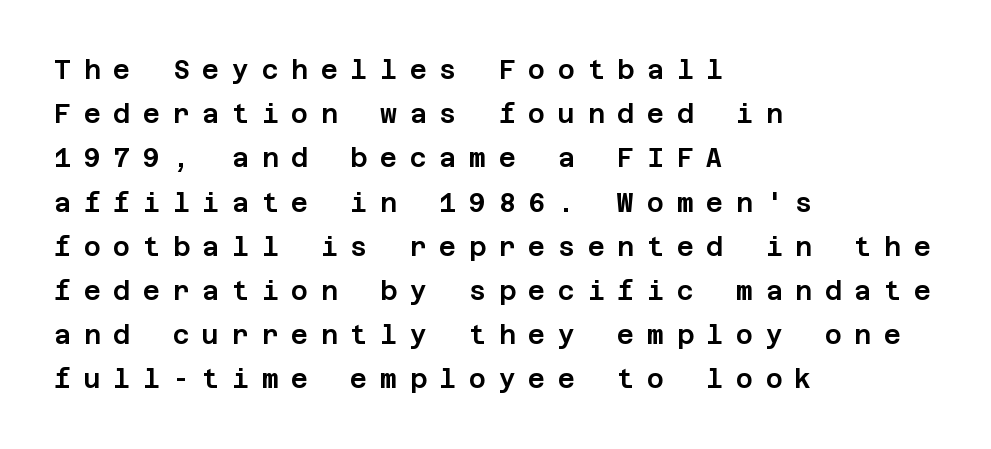
The image shows 26 px text type, upright; set left-aligned, normal line spacing (1.7x), unusually wide letter spacing (+0.49 em), not underlined.
